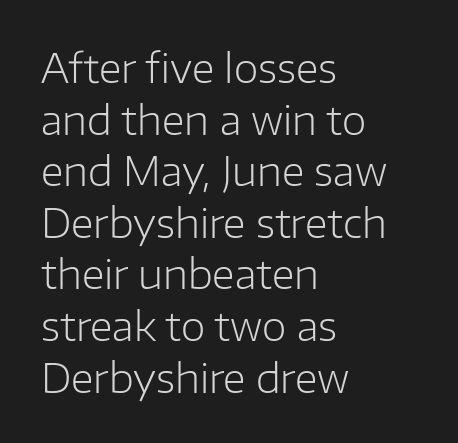
{"serif": "no", "italic": "no", "bold": "no", "weight": "light", "width": "normal", "stroke_contrast": "low", "x_height": "medium", "monospaced": "no", "underline": "no", "align": "left", "line_spacing": "normal", "line_spacing_ratio": 1.29, "letter_spacing": "normal", "letter_spacing_em": 0.0, "glyph_px": 40}
